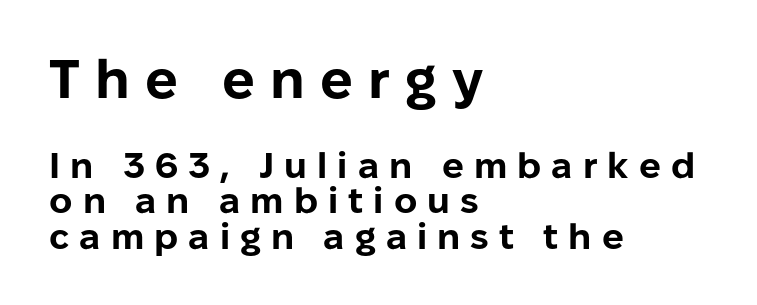
{"serif": "no", "italic": "no", "bold": "yes", "weight": "bold", "width": "normal", "stroke_contrast": "low", "x_height": "medium", "monospaced": "no", "underline": "no", "align": "left", "line_spacing": "tight", "line_spacing_ratio": 0.98, "letter_spacing": "wide", "letter_spacing_em": 0.28, "larger_block": "first", "size_ratio": 1.5, "glyph_px": 54}
